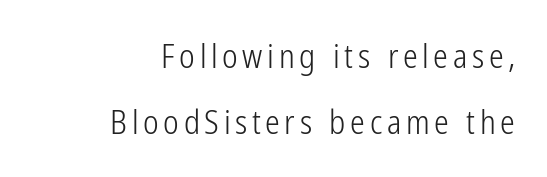
The passage shown stacks its lines with a broad gap. The type family on display is of the sans-serif kind. You can tell it's not italic because the verticals are truly vertical. These lines are rendered in a variable-pitch font. The passage shown is not bold in any degree.
